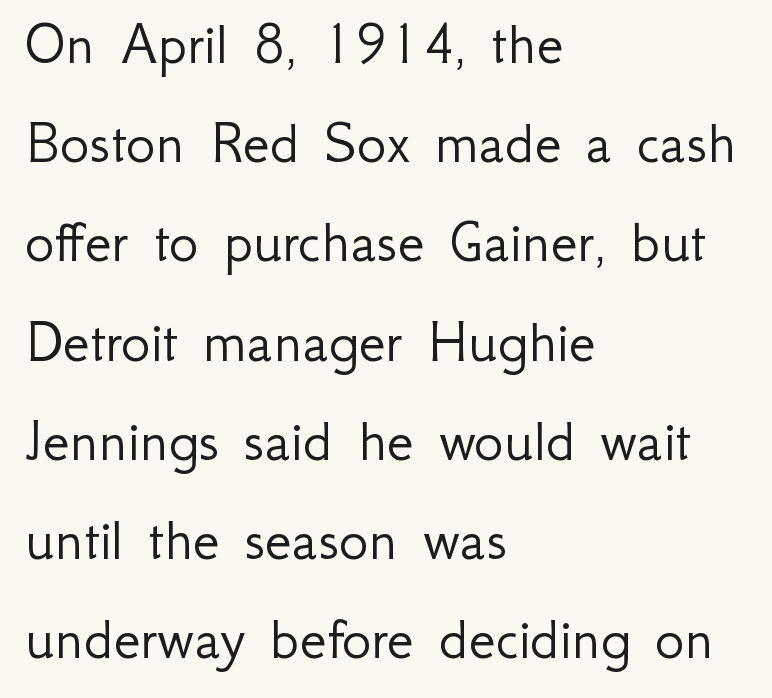
The image shows 62 px light sans-serif type, upright; set left-aligned, normal line spacing (1.6x), normal letter spacing, not underlined; low stroke contrast and a small x-height.
